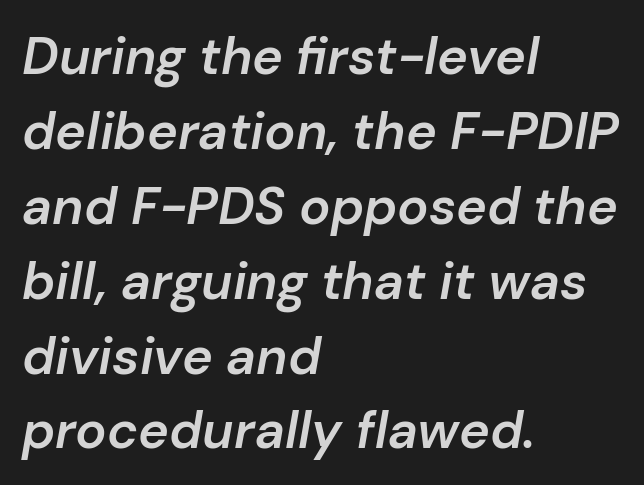
Q: Is the text bold? A: Semi-bold.
Q: Is the text italic (slanted)? A: Yes, it leans right by about 10 degrees.
Q: Is the text underlined? A: No.
Q: How is the paragraph aligned? A: Left-aligned.
Q: Is the spacing between letters normal or unusually wide? A: Normal.
Q: Is the spacing between lines tight, normal or loose? A: Normal.
Q: Width (condensed, normal, or wide)? A: Normal.
Q: Stroke contrast? A: Low.
Q: x-height? A: Medium.
Q: Monospaced? A: No.
